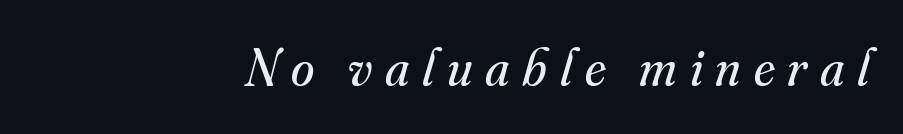
Q: Is the text bold? A: No.
Q: Is the text italic (slanted)? A: Yes, it leans right by about 16 degrees.
Q: Is the typeface a serif or a sans-serif typeface? A: Serif.
Q: Is the text underlined? A: No.
Q: How is the paragraph aligned? A: Right-aligned.
Q: Is the spacing between letters normal or unusually wide? A: Unusually wide.
Q: Width (condensed, normal, or wide)? A: Normal.
Q: Stroke contrast? A: Medium.
Q: x-height? A: Small.
Q: Monospaced? A: No.
